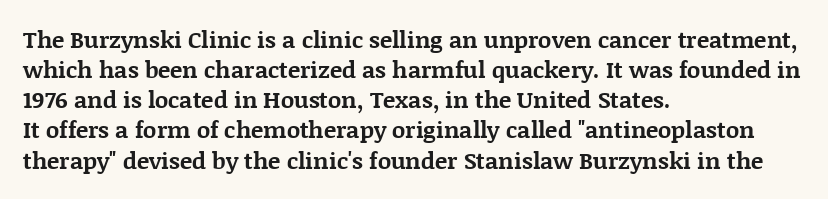
Does extra space separate the letters? No, they use regular spacing. The passage is arranged the way most books set body copy — flush left. Successive baselines arrive at the customary interval. Posture: upright roman. Is the type bold? Yes — the strokes are clearly thick and heavy.
